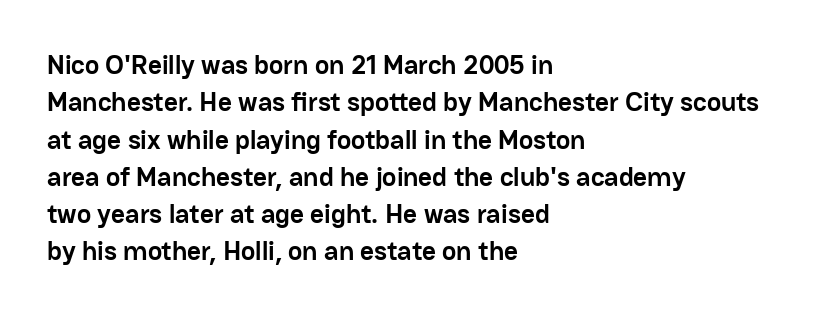
Q: Is the text bold? A: Yes.
Q: Is the text italic (slanted)? A: No, it is upright.
Q: Is the text underlined? A: No.
Q: How is the paragraph aligned? A: Left-aligned.
Q: Is the spacing between letters normal or unusually wide? A: Normal.
Q: Is the spacing between lines tight, normal or loose? A: Normal.
